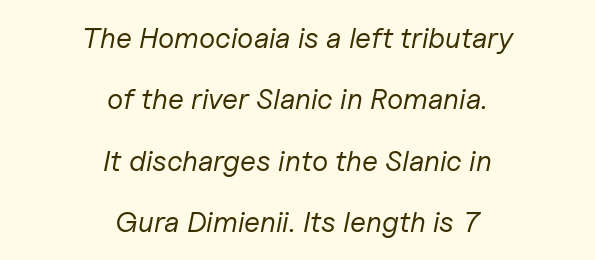
You could fit nearly another row in the gap between these rows. Has an underline been added? It has not. The weight would be labelled regular, book, light, or lighter still. The whitespace from short lines is split evenly between both sides.
